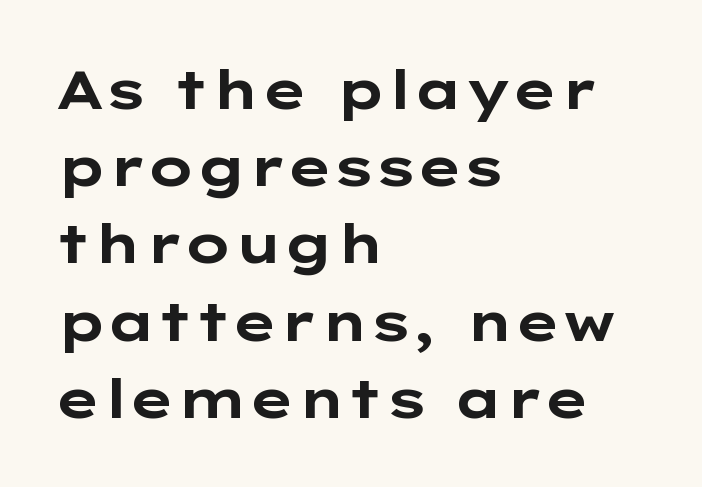
Q: Is the text bold? A: Yes.
Q: Is the text italic (slanted)? A: No, it is upright.
Q: Is the typeface a serif or a sans-serif typeface? A: Sans-serif.
Q: Is the text underlined? A: No.
Q: How is the paragraph aligned? A: Left-aligned.
Q: Is the spacing between letters normal or unusually wide? A: Normal.
Q: Is the spacing between lines tight, normal or loose? A: Normal.
Q: Width (condensed, normal, or wide)? A: Wide.
Q: Stroke contrast? A: Low.
Q: x-height? A: Medium.
Q: Monospaced? A: No.
